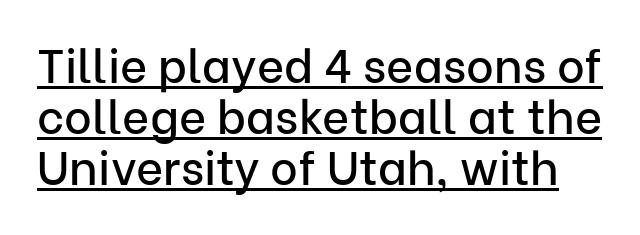
The face used here is proportionally spaced, like ordinary book or web type. The glyphs are accompanied by a horizontal stroke just below them. This is sans-serif lettering, the kind often seen on screens and signage. Words appear dense and cohesive because spacing is normal. This block would grow much taller if given ordinary leading; it's compressed now.
